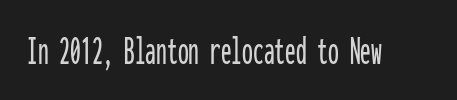
{"serif": "no", "italic": "no", "width": "condensed", "stroke_contrast": "low", "x_height": "medium", "monospaced": "yes", "underline": "no", "letter_spacing": "normal", "letter_spacing_em": 0.0, "glyph_px": 43}
